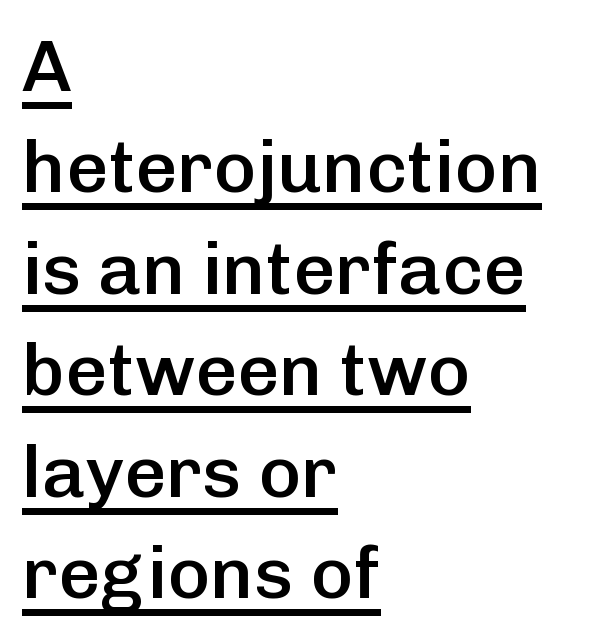
The image shows 73 px semibold sans-serif type, upright; set left-aligned, normal line spacing (1.39x), normal letter spacing, underlined; low stroke contrast and a medium x-height.
